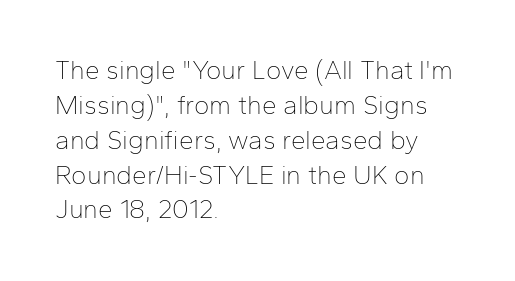
The strip under each line holds only bare page. Short note: letters normally spaced. The axis of the letterforms is exactly vertical. Line spacing here is normal. The rendering anchors every line to the left-hand side.
